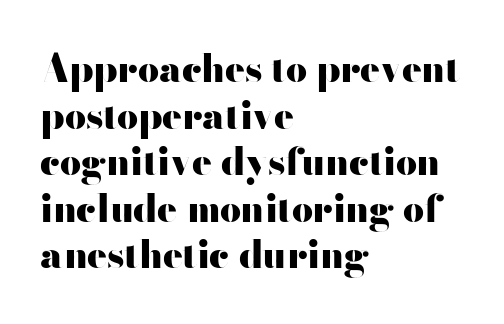
The image shows 37 px heavy, wide type, upright; set left-aligned, normal line spacing (1.26x), normal letter spacing, not underlined; high stroke contrast and a small x-height.
